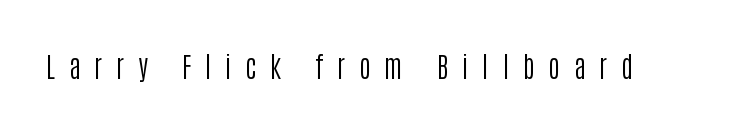
Q: Is the text bold? A: No.
Q: Is the text italic (slanted)? A: No, it is upright.
Q: Is the typeface a serif or a sans-serif typeface? A: Sans-serif.
Q: Is the text underlined? A: No.
Q: Is the spacing between letters normal or unusually wide? A: Unusually wide.
Q: Width (condensed, normal, or wide)? A: Condensed.
Q: Stroke contrast? A: Low.
Q: x-height? A: Large.
Q: Monospaced? A: No.
